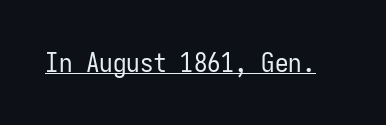
{"italic": "no", "bold": "no", "underline": "yes", "letter_spacing": "normal", "letter_spacing_em": 0.0, "glyph_px": 27}
